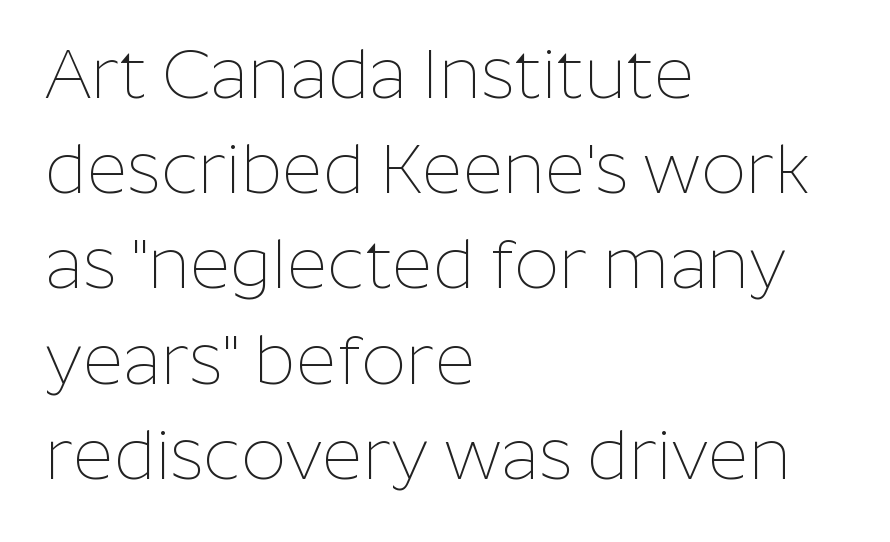
{"serif": "no", "italic": "no", "bold": "no", "weight": "thin", "width": "normal", "stroke_contrast": "low", "x_height": "medium", "monospaced": "no", "underline": "no", "align": "left", "line_spacing": "normal", "line_spacing_ratio": 1.36, "letter_spacing": "normal", "letter_spacing_em": 0.0, "glyph_px": 70}
